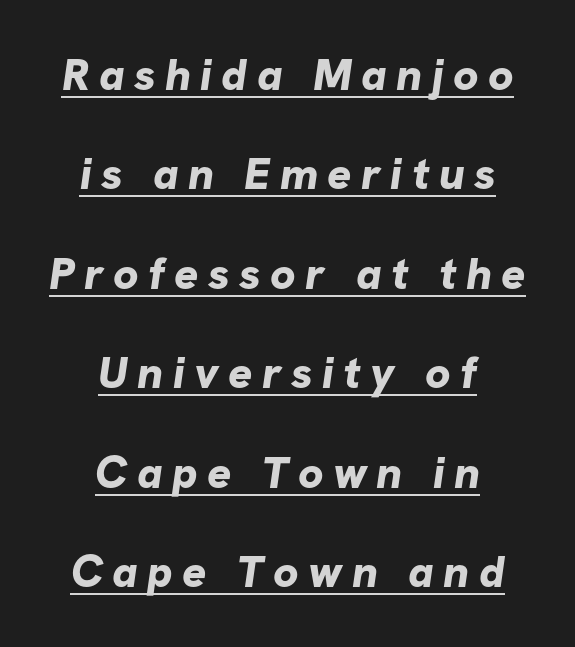
Q: Is the text bold? A: Yes.
Q: Is the typeface a serif or a sans-serif typeface? A: Sans-serif.
Q: Is the text underlined? A: Yes.
Q: How is the paragraph aligned? A: Centered.
Q: Is the spacing between letters normal or unusually wide? A: Unusually wide.
Q: Is the spacing between lines tight, normal or loose? A: Loose.
Q: Width (condensed, normal, or wide)? A: Normal.
Q: Stroke contrast? A: Low.
Q: x-height? A: Medium.
Q: Monospaced? A: No.
